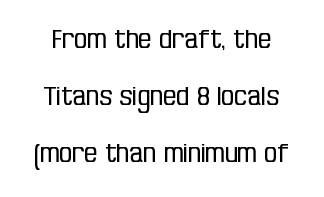
The letters stand straight up with perfectly vertical stems. The weight would be labelled regular, book, light, or lighter still. Students, note that the glyphs here touch the page at normal intervals. Beneath every word, the page is bare.
